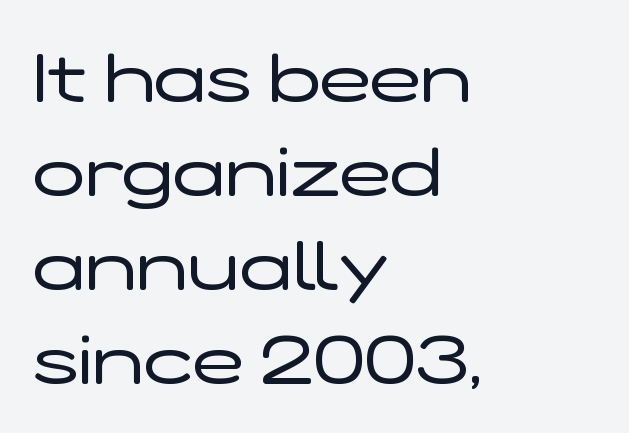
Q: Is the text bold? A: No.
Q: Is the text italic (slanted)? A: No, it is upright.
Q: Is the typeface a serif or a sans-serif typeface? A: Sans-serif.
Q: Is the text underlined? A: No.
Q: How is the paragraph aligned? A: Left-aligned.
Q: Is the spacing between letters normal or unusually wide? A: Normal.
Q: Is the spacing between lines tight, normal or loose? A: Normal.
Q: Width (condensed, normal, or wide)? A: Wide.
Q: Stroke contrast? A: Low.
Q: x-height? A: Medium.
Q: Monospaced? A: No.
